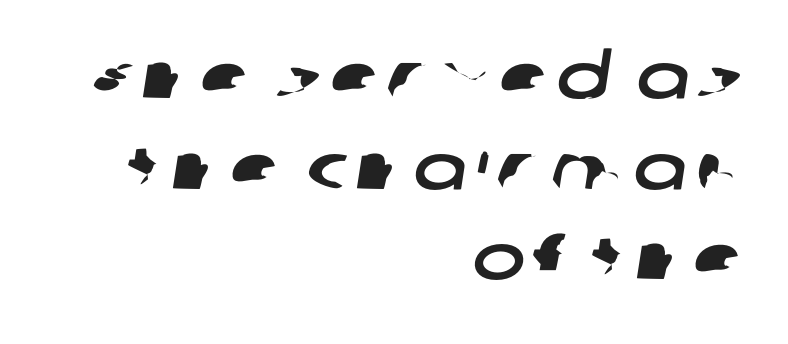
{"serif": "no", "width": "wide", "stroke_contrast": "low", "x_height": "large", "monospaced": "no", "underline": "no", "align": "right", "line_spacing": "normal", "line_spacing_ratio": 1.44, "glyph_px": 63}
